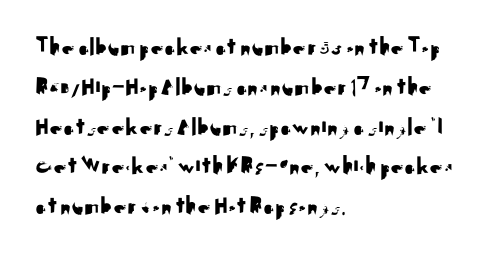
Q: Is the text italic (slanted)? A: No, it is upright.
Q: Is the text underlined? A: No.
Q: How is the paragraph aligned? A: Left-aligned.
Q: Is the spacing between letters normal or unusually wide? A: Normal.
Q: Is the spacing between lines tight, normal or loose? A: Normal.
